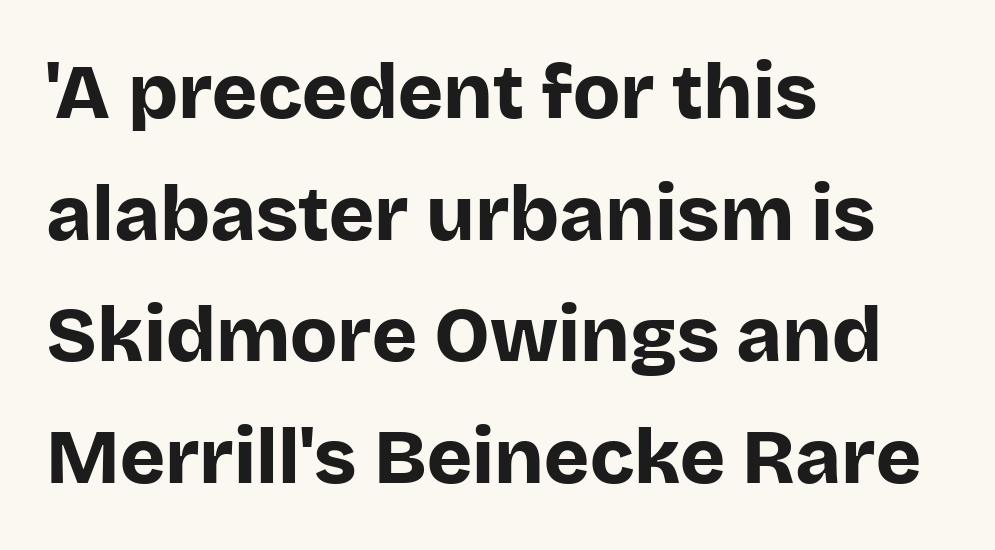
Q: Is the text bold? A: Yes.
Q: Is the text italic (slanted)? A: No, it is upright.
Q: Is the typeface a serif or a sans-serif typeface? A: Sans-serif.
Q: Is the text underlined? A: No.
Q: How is the paragraph aligned? A: Left-aligned.
Q: Is the spacing between letters normal or unusually wide? A: Normal.
Q: Is the spacing between lines tight, normal or loose? A: Normal.
Q: Width (condensed, normal, or wide)? A: Normal.
Q: Stroke contrast? A: Low.
Q: x-height? A: Large.
Q: Monospaced? A: No.
